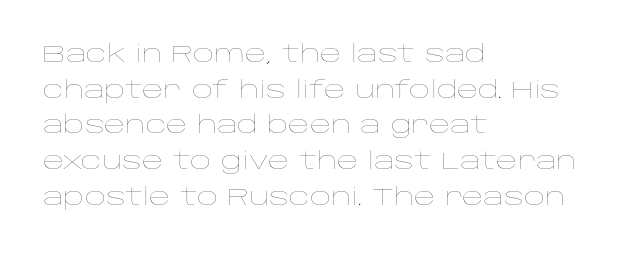
Baseline-to-baseline distance is the conventional proportion of letter height. The passage is arranged the way most books set body copy — flush left. The glyphs are unaccompanied by any horizontal stroke below them. The gaps between neighbouring characters are ordinary and unremarkable.
